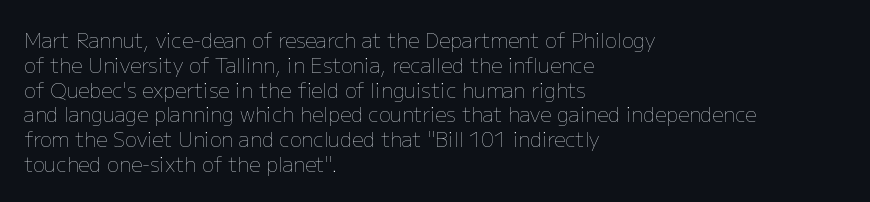
{"italic": "no", "bold": "no", "underline": "no", "align": "left", "line_spacing_ratio": 1.24, "letter_spacing": "normal", "letter_spacing_em": 0.0, "glyph_px": 20}
